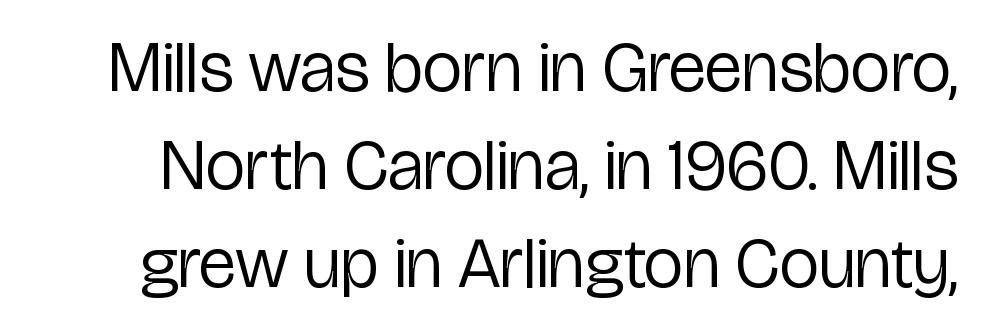
The image shows 71 px regular-weight, condensed sans-serif type, upright; set normal line spacing (1.38x), normal letter spacing, not underlined; low stroke contrast and a medium x-height.
